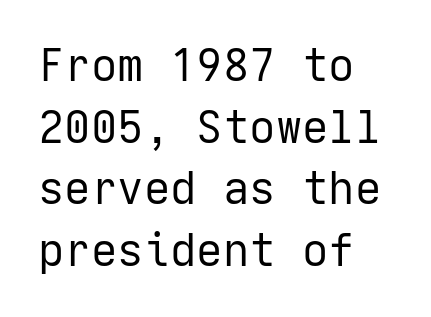
{"serif": "no", "italic": "no", "bold": "no", "weight": "regular", "width": "normal", "stroke_contrast": "low", "x_height": "medium", "underline": "no", "align": "left", "line_spacing": "normal", "line_spacing_ratio": 1.4, "letter_spacing": "normal", "letter_spacing_em": 0.0, "glyph_px": 44}
